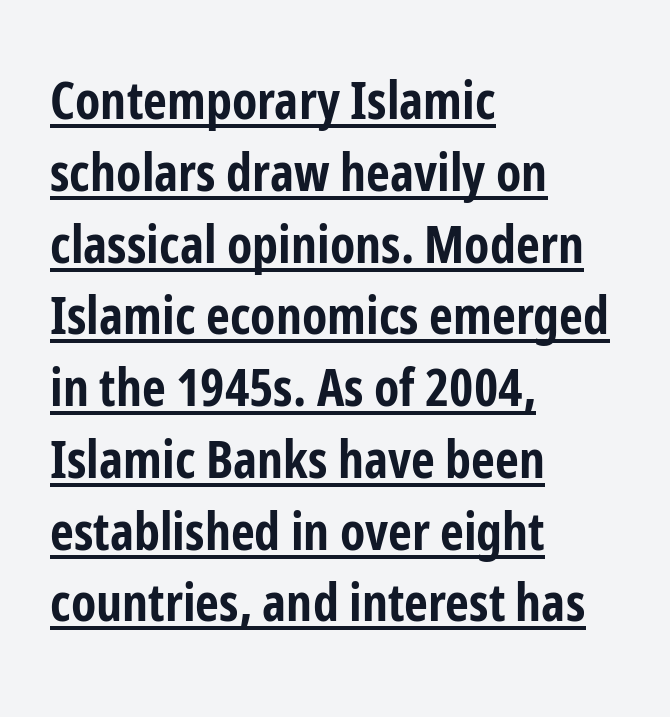
Q: Is the text bold? A: Yes.
Q: Is the text italic (slanted)? A: No, it is upright.
Q: Is the typeface a serif or a sans-serif typeface? A: Sans-serif.
Q: Is the text underlined? A: Yes.
Q: How is the paragraph aligned? A: Left-aligned.
Q: Is the spacing between letters normal or unusually wide? A: Normal.
Q: Is the spacing between lines tight, normal or loose? A: Normal.
Q: Width (condensed, normal, or wide)? A: Condensed.
Q: Stroke contrast? A: Low.
Q: x-height? A: Medium.
Q: Monospaced? A: No.
